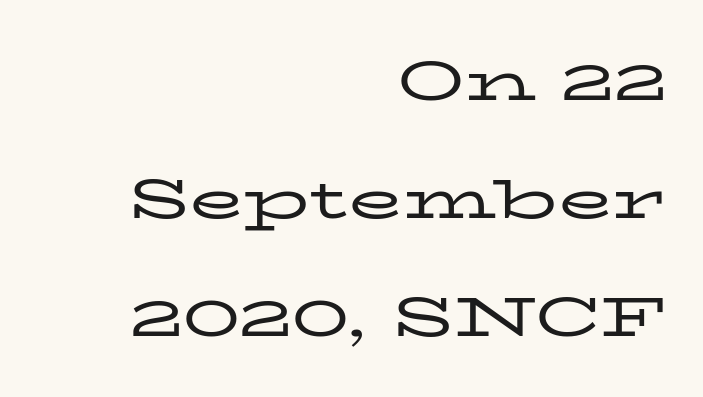
The string is rendered with underlining switched off. You can tell it's not italic because the verticals are truly vertical. Horizontal bands of white between lines are thick stripes. Alignment: flush right. In terms of letterspacing, this is plain default setting. Classification — serif.
